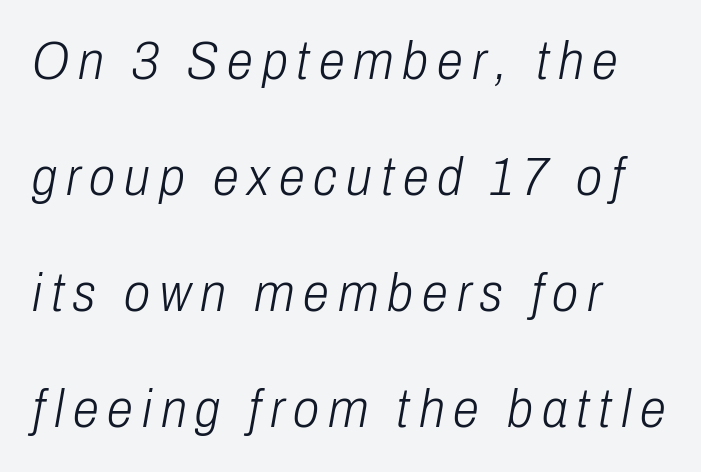
The image shows 53 px light, condensed type, italic (leaning right); set left-aligned, loose line spacing (2.19x), not underlined; low stroke contrast and a medium x-height.
